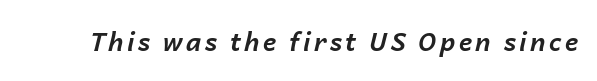
Q: Is the text bold? A: Yes.
Q: Is the text italic (slanted)? A: Yes, it leans right by about 14 degrees.
Q: Is the text underlined? A: No.
